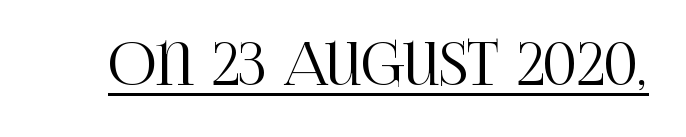
Q: Is the text italic (slanted)? A: No, it is upright.
Q: Is the typeface a serif or a sans-serif typeface? A: Serif.
Q: Is the text underlined? A: Yes.
Q: Is the spacing between letters normal or unusually wide? A: Normal.
Q: Width (condensed, normal, or wide)? A: Condensed.
Q: Stroke contrast? A: High.
Q: x-height? A: Large.
Q: Monospaced? A: No.
